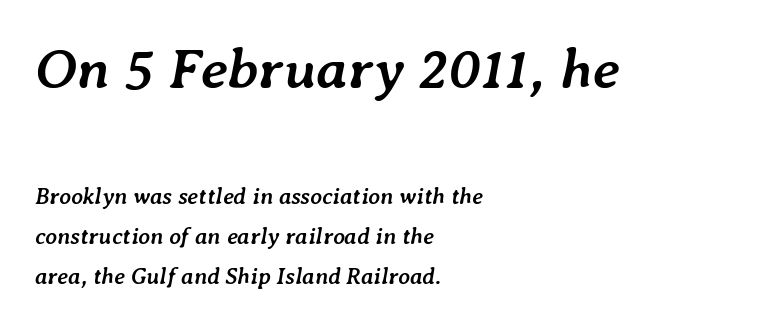
Q: Is the text bold? A: Yes.
Q: Is the text italic (slanted)? A: Yes, it leans right by about 7 degrees.
Q: Is the text underlined? A: No.
Q: How is the paragraph aligned? A: Left-aligned.
Q: Is the spacing between letters normal or unusually wide? A: Normal.
Q: Which block of text is set in a larger size, the first (top) or the second (bottom)? A: The first (top) one.
Q: Width (condensed, normal, or wide)? A: Normal.
Q: Stroke contrast? A: Low.
Q: x-height? A: Medium.
Q: Monospaced? A: No.
